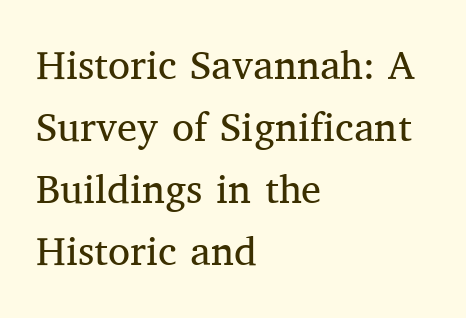
Q: Is the text bold? A: No.
Q: Is the text italic (slanted)? A: No, it is upright.
Q: Is the typeface a serif or a sans-serif typeface? A: Serif.
Q: Is the text underlined? A: No.
Q: How is the paragraph aligned? A: Left-aligned.
Q: Is the spacing between letters normal or unusually wide? A: Normal.
Q: Is the spacing between lines tight, normal or loose? A: Normal.
Q: Width (condensed, normal, or wide)? A: Normal.
Q: Stroke contrast? A: Medium.
Q: x-height? A: Medium.
Q: Monospaced? A: No.
